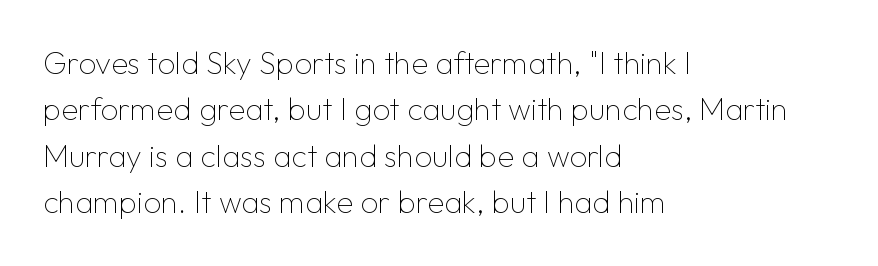
Q: Is the text bold? A: No.
Q: Is the text italic (slanted)? A: No, it is upright.
Q: Is the typeface a serif or a sans-serif typeface? A: Sans-serif.
Q: Is the text underlined? A: No.
Q: How is the paragraph aligned? A: Left-aligned.
Q: Is the spacing between letters normal or unusually wide? A: Normal.
Q: Is the spacing between lines tight, normal or loose? A: Normal.
Q: Width (condensed, normal, or wide)? A: Normal.
Q: Stroke contrast? A: Low.
Q: x-height? A: Medium.
Q: Monospaced? A: No.
